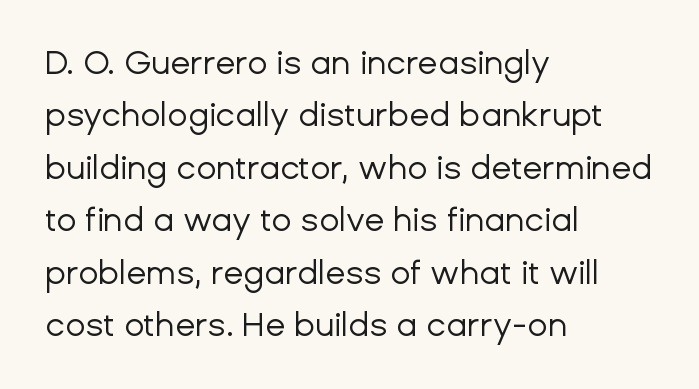
No extra ink here — the face is not bold. In terms of letterspacing, this is plain default setting. The words here are not underlined. A typesetter would call this leading conventional body-copy spacing.
